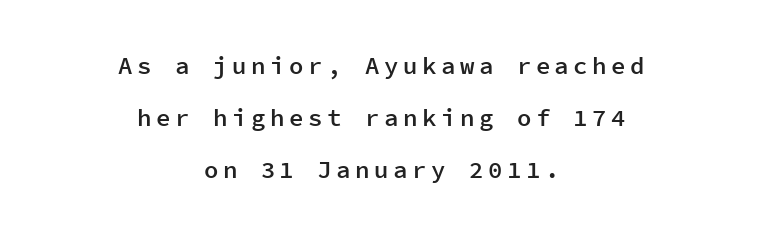
A fair bit of extra ink — the face is semibold, not bold. Leftover space on each line is divided equally before and after the words. Posture: vertical. Line spacing here is loose.
